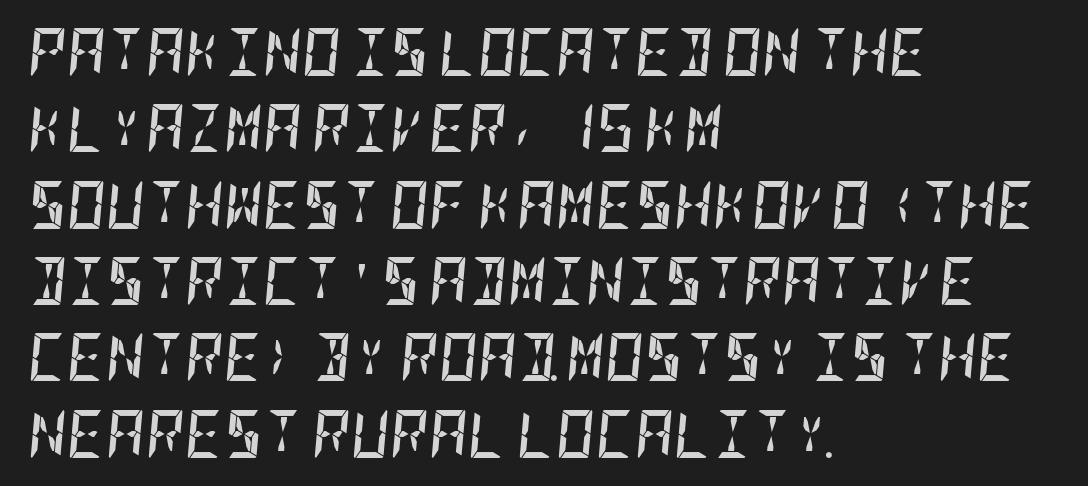
The image shows 48 px semibold, condensed type, italic (leaning right); set left-aligned, normal line spacing (1.59x), normal letter spacing, not underlined; low stroke contrast and a large x-height.
